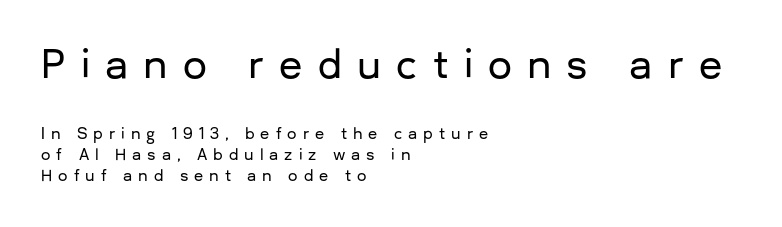
Q: Is the text italic (slanted)? A: No, it is upright.
Q: Is the typeface a serif or a sans-serif typeface? A: Sans-serif.
Q: Is the text underlined? A: No.
Q: How is the paragraph aligned? A: Left-aligned.
Q: Is the spacing between letters normal or unusually wide? A: Unusually wide.
Q: Is the spacing between lines tight, normal or loose? A: Normal.
Q: Which block of text is set in a larger size, the first (top) or the second (bottom)? A: The first (top) one.
Q: Width (condensed, normal, or wide)? A: Normal.
Q: Stroke contrast? A: Low.
Q: x-height? A: Medium.
Q: Monospaced? A: No.
